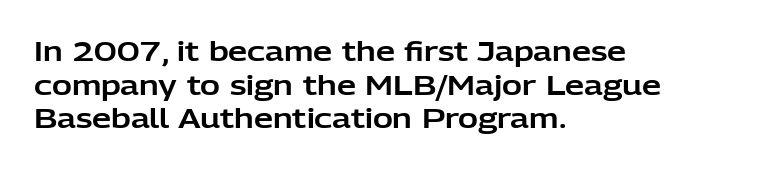
This is the regular roman posture of the typeface. Does extra space separate the letters? No, they use regular spacing. One-word summary of the alignment: left. How would I describe the line gaps? Plain and ordinary.
